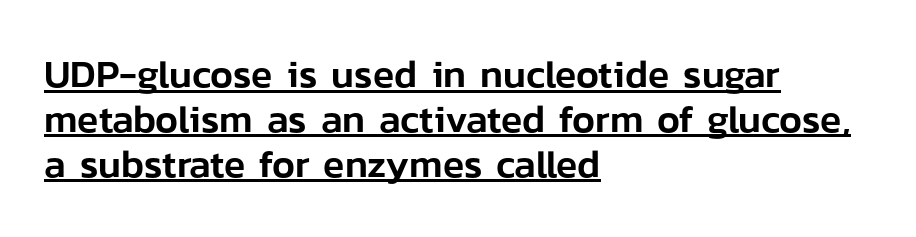
The image shows 39 px sans-serif type, upright; set left-aligned, tight line spacing (1.15x), normal letter spacing, underlined; low stroke contrast and a medium x-height.
